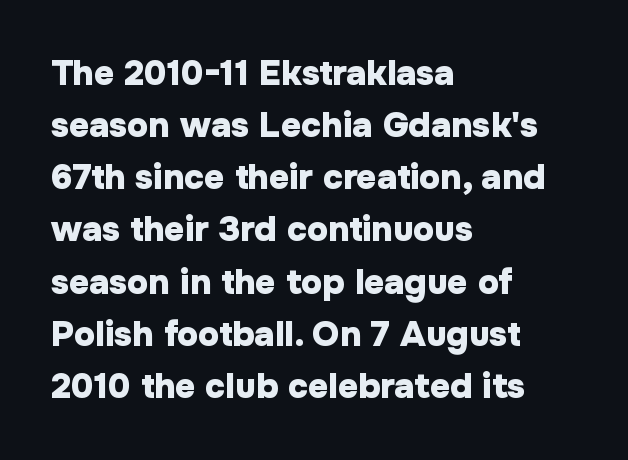
In terms of letterspacing, this is plain default setting. I'd call this a sans setting — the letters go barefoot. Here the designer chose a conventional face with non-uniform glyph widths. Bold? Absolutely — the strokes are thick and heavy. Compared with typical paragraphs, the rows here are spaced about the same. These lines were composed using upright roman letters.
